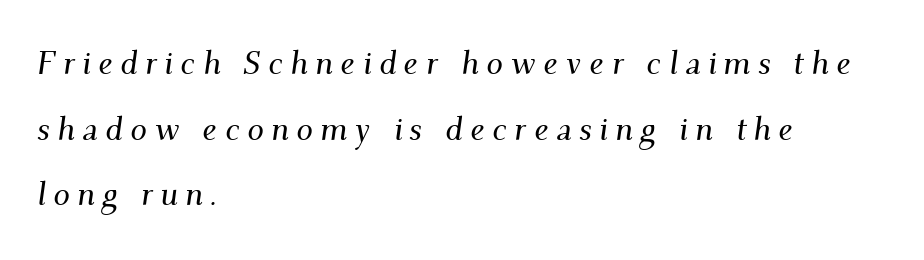
Q: Is the text italic (slanted)? A: Yes, it leans right by about 9 degrees.
Q: Is the typeface a serif or a sans-serif typeface? A: Serif.
Q: Is the text underlined? A: No.
Q: How is the paragraph aligned? A: Left-aligned.
Q: Is the spacing between letters normal or unusually wide? A: Unusually wide.
Q: Is the spacing between lines tight, normal or loose? A: Loose.
Q: Width (condensed, normal, or wide)? A: Normal.
Q: Stroke contrast? A: Medium.
Q: x-height? A: Small.
Q: Monospaced? A: No.
